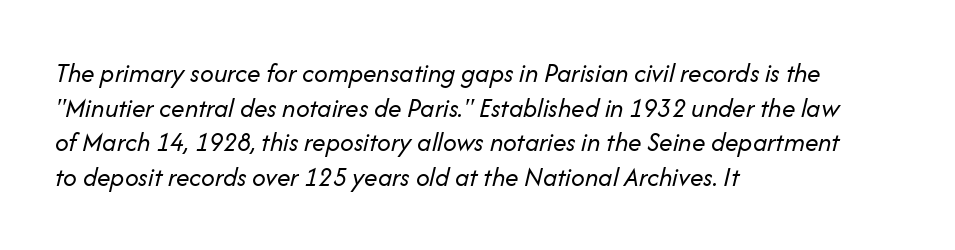
{"italic": "yes", "lean": "right", "slant_degrees": 14, "bold": "no", "underline": "no", "align": "left", "line_spacing": "normal", "line_spacing_ratio": 1.28, "letter_spacing": "normal", "letter_spacing_em": 0.0, "glyph_px": 27}
